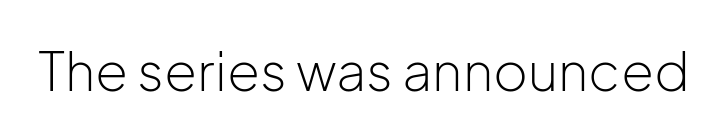
{"serif": "no", "italic": "no", "bold": "no", "weight": "light", "width": "normal", "stroke_contrast": "low", "x_height": "medium", "monospaced": "no", "underline": "no", "letter_spacing": "normal", "letter_spacing_em": 0.0, "glyph_px": 53}
